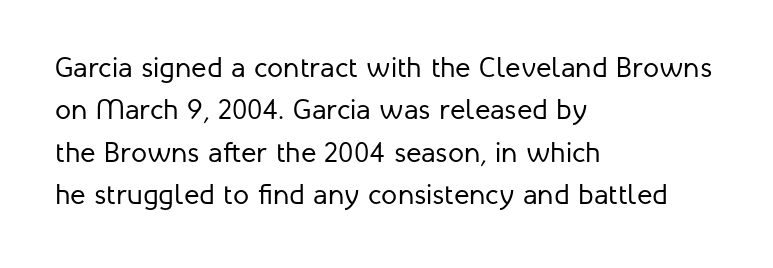
The image shows 29 px regular-weight sans-serif type, upright; set left-aligned, normal line spacing (1.46x), normal letter spacing, not underlined; low stroke contrast and a medium x-height.
